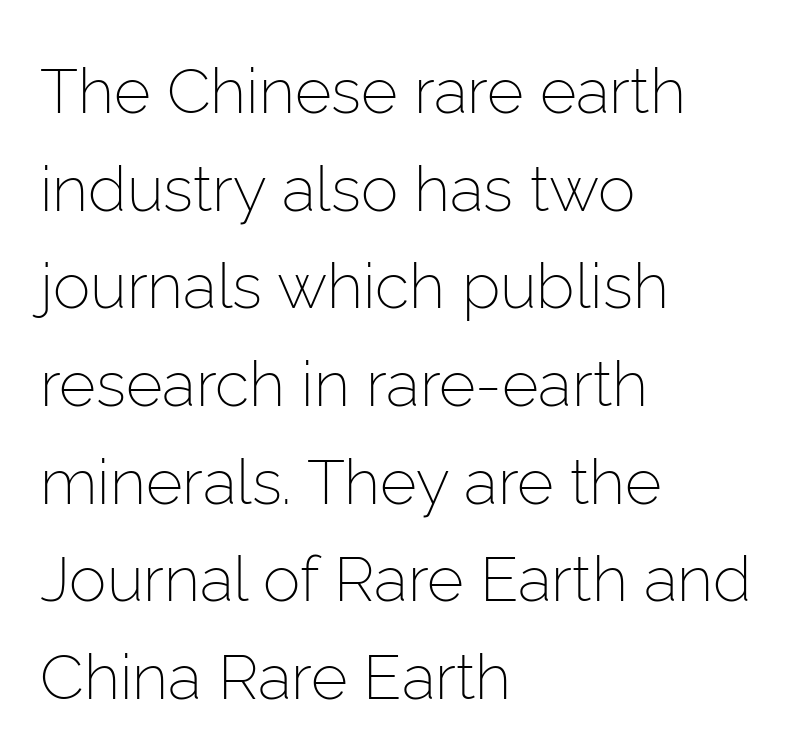
The image shows 63 px light sans-serif type, upright; set left-aligned, normal line spacing (1.55x), normal letter spacing, not underlined; low stroke contrast and a medium x-height.
